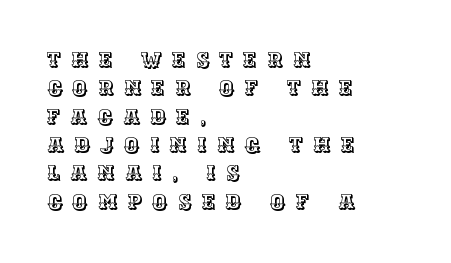
Q: Is the text italic (slanted)? A: No, it is upright.
Q: Is the text underlined? A: No.
Q: How is the paragraph aligned? A: Left-aligned.
Q: Is the spacing between letters normal or unusually wide? A: Unusually wide.
Q: Is the spacing between lines tight, normal or loose? A: Normal.
